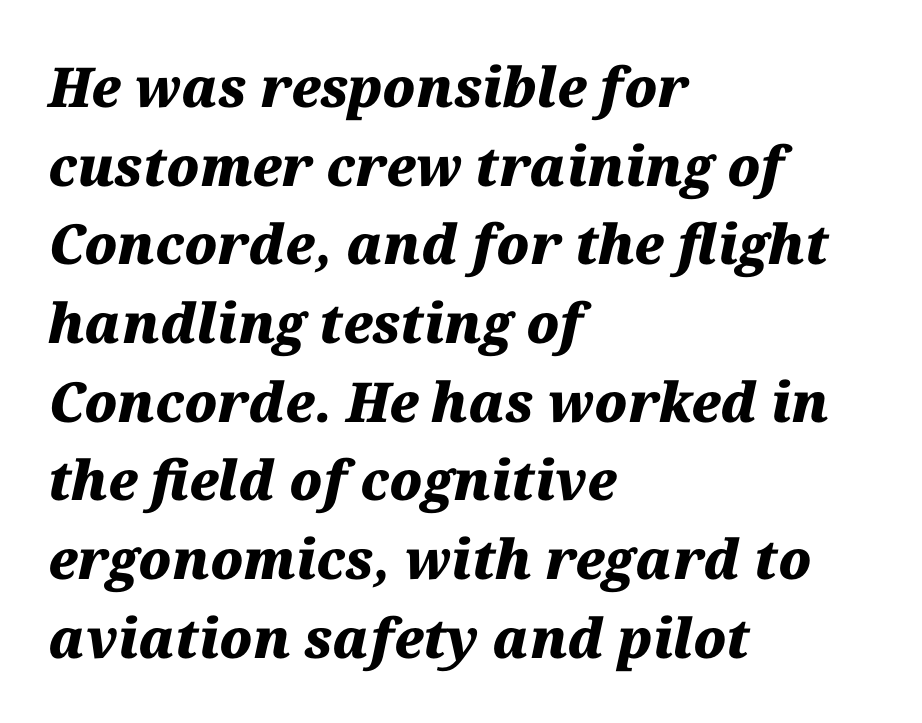
Q: Is the text bold? A: Yes.
Q: Is the text italic (slanted)? A: Yes, it leans right by about 12 degrees.
Q: Is the text underlined? A: No.
Q: How is the paragraph aligned? A: Left-aligned.
Q: Is the spacing between letters normal or unusually wide? A: Normal.
Q: Is the spacing between lines tight, normal or loose? A: Normal.
Q: Width (condensed, normal, or wide)? A: Normal.
Q: Stroke contrast? A: Medium.
Q: x-height? A: Medium.
Q: Monospaced? A: No.
